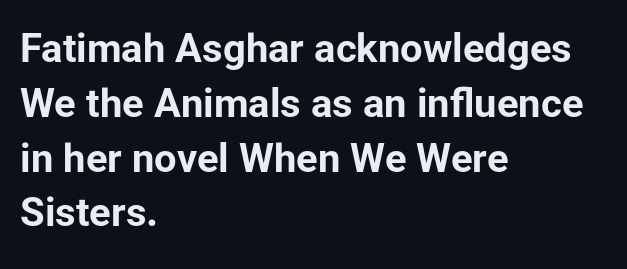
{"serif": "no", "italic": "no", "bold": "yes", "weight": "bold", "width": "normal", "stroke_contrast": "low", "x_height": "medium", "monospaced": "no", "underline": "no", "align": "left", "line_spacing": "normal", "line_spacing_ratio": 1.37, "letter_spacing": "normal", "letter_spacing_em": 0.0, "glyph_px": 40}
